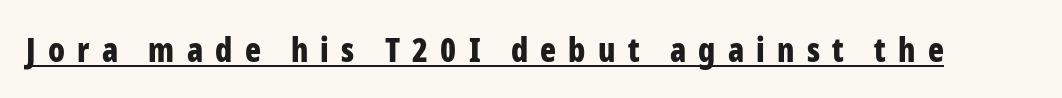
Q: Is the text bold? A: Yes.
Q: Is the text italic (slanted)? A: No, it is upright.
Q: Is the typeface a serif or a sans-serif typeface? A: Sans-serif.
Q: Is the text underlined? A: Yes.
Q: Is the spacing between letters normal or unusually wide? A: Unusually wide.
Q: Width (condensed, normal, or wide)? A: Condensed.
Q: Stroke contrast? A: Low.
Q: x-height? A: Medium.
Q: Monospaced? A: No.
